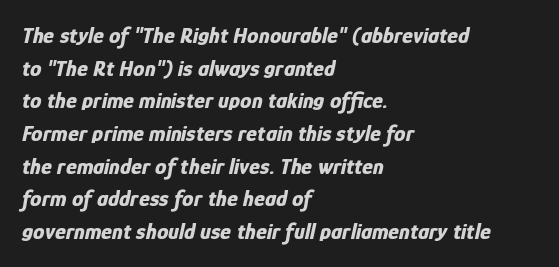
The image shows 23 px bold type, italic (leaning right); set left-aligned, normal line spacing (1.42x), normal letter spacing, not underlined.
